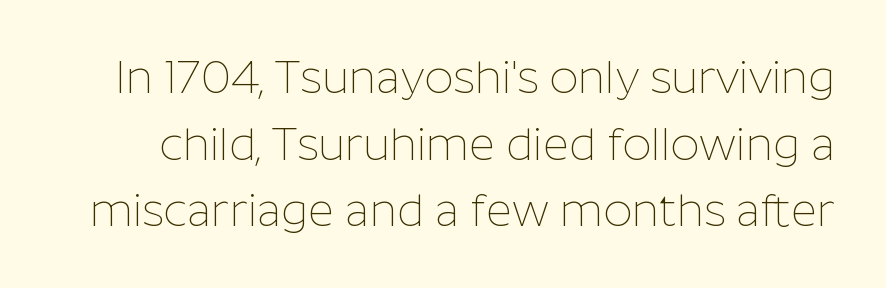
{"serif": "no", "italic": "no", "bold": "no", "weight": "thin", "width": "normal", "stroke_contrast": "low", "x_height": "medium", "monospaced": "no", "underline": "no", "line_spacing": "normal", "line_spacing_ratio": 1.48, "letter_spacing": "normal", "letter_spacing_em": 0.0, "glyph_px": 45}
